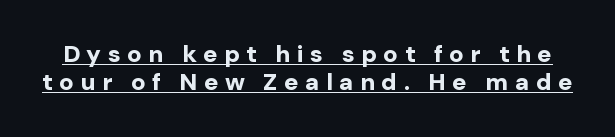
Q: Is the text bold? A: Yes.
Q: Is the text italic (slanted)? A: No, it is upright.
Q: Is the text underlined? A: Yes.
Q: Is the spacing between letters normal or unusually wide? A: Unusually wide.
